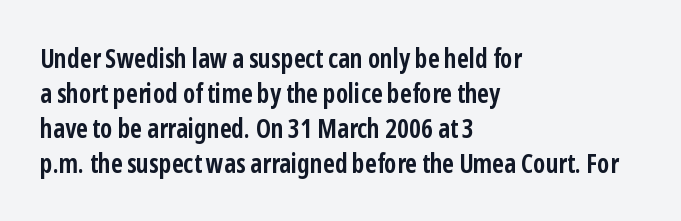
{"italic": "no", "bold": "yes", "underline": "no", "align": "left", "line_spacing": "normal", "line_spacing_ratio": 1.34, "letter_spacing": "normal", "letter_spacing_em": 0.0, "glyph_px": 26}
